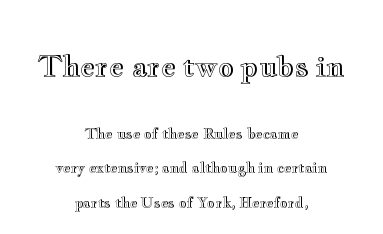
{"italic": "no", "width": "wide", "x_height": "small", "monospaced": "no", "underline": "no", "align": "center", "line_spacing": "loose", "line_spacing_ratio": 2.47, "letter_spacing": "normal", "letter_spacing_em": 0.0, "larger_block": "first", "size_ratio": 2.0, "glyph_px": 28}
